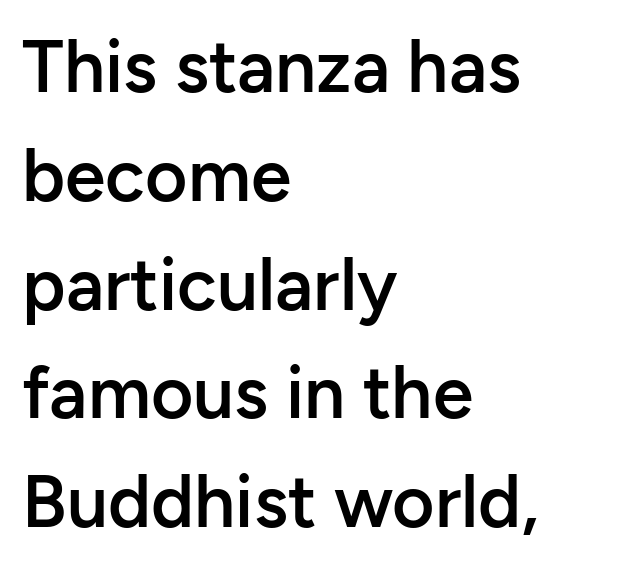
{"serif": "no", "italic": "no", "bold": "semi", "weight": "semibold", "width": "normal", "stroke_contrast": "low", "x_height": "medium", "monospaced": "no", "underline": "no", "align": "left", "line_spacing": "normal", "line_spacing_ratio": 1.49, "letter_spacing": "normal", "letter_spacing_em": 0.0, "glyph_px": 73}
